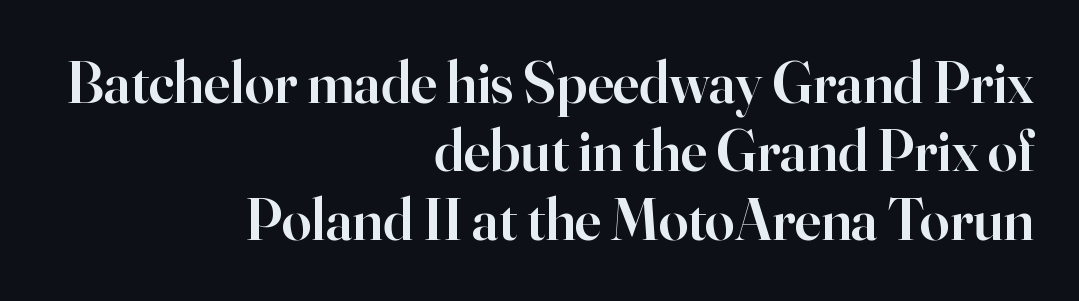
The image shows 59 px semibold serif type, upright; set right-aligned, line spacing 1.16x, normal letter spacing, not underlined; high stroke contrast and a small x-height.
